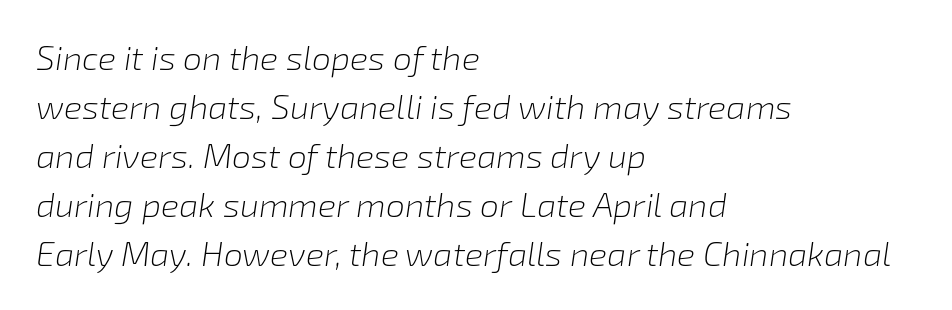
The image shows 34 px light type, italic (leaning right); set left-aligned, normal line spacing (1.44x), normal letter spacing, not underlined; low stroke contrast and a medium x-height.
